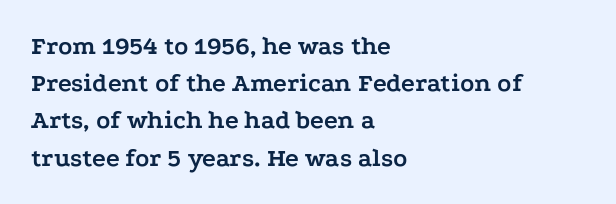
Notice how descenders clear the ascenders below comfortably — that's standard leading. Compared with an ordinary text face, these strokes are far heavier — a full bold. Compared with typical body copy, the letter spacing here is the same. Italic: no, the glyphs are upright roman. The rag falls on the right side of this text block. Descenders hang freely into open space.
